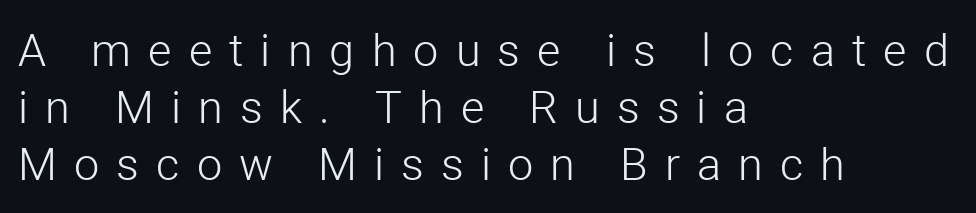
Underlining? Definitely not there. Spacing verdict: proportional, widths tailored to each character. To sum up the face: it is a sans, with no serifs. Ink coverage per letter is moderate at most. Honestly, the row spacing looks completely unremarkable.
